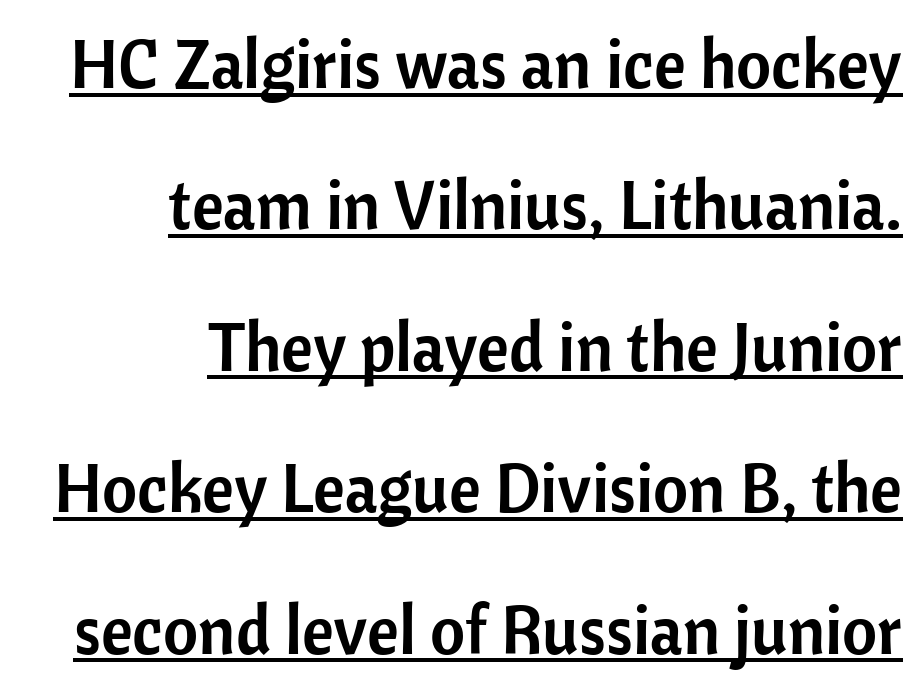
The image shows 68 px sans-serif type, upright; set right-aligned, loose line spacing (2.08x), normal letter spacing, underlined; low stroke contrast and a medium x-height.
